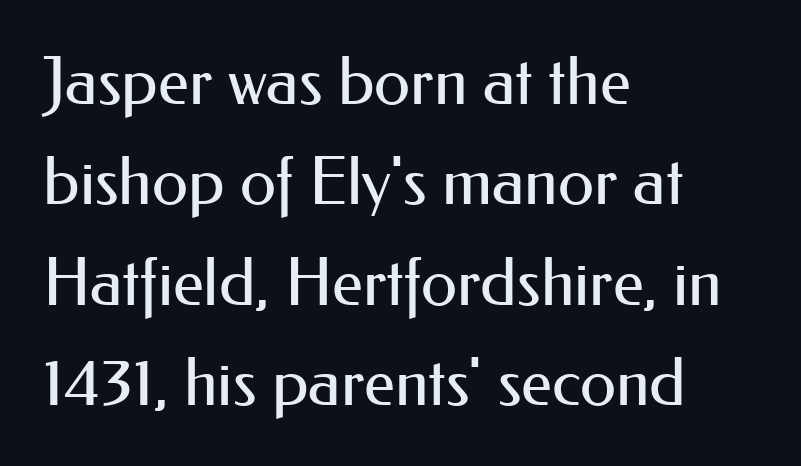
Q: Is the text bold? A: No.
Q: Is the text italic (slanted)? A: No, it is upright.
Q: Is the typeface a serif or a sans-serif typeface? A: Sans-serif.
Q: Is the text underlined? A: No.
Q: How is the paragraph aligned? A: Left-aligned.
Q: Is the spacing between letters normal or unusually wide? A: Normal.
Q: Is the spacing between lines tight, normal or loose? A: Normal.
Q: Width (condensed, normal, or wide)? A: Normal.
Q: Stroke contrast? A: Medium.
Q: x-height? A: Small.
Q: Monospaced? A: No.
